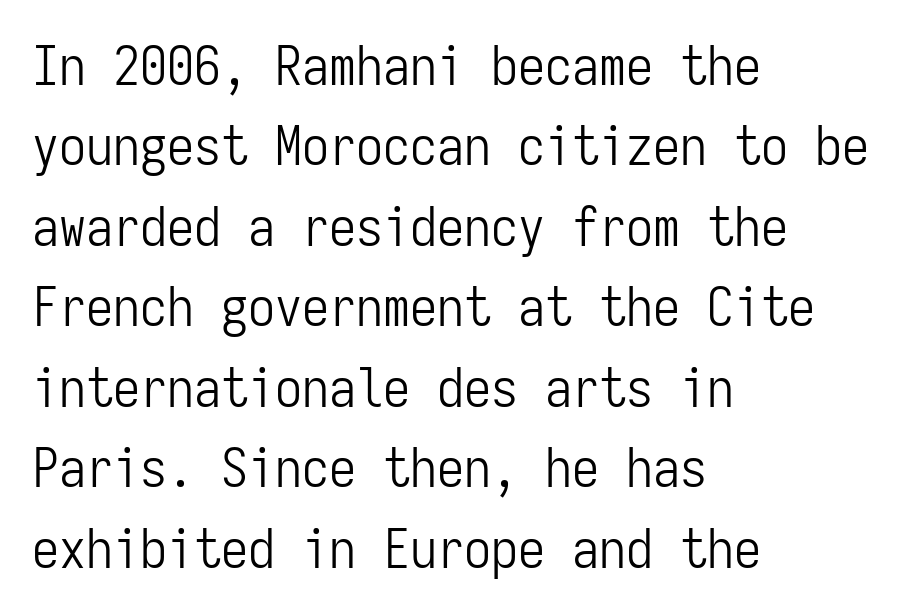
Spacing verdict: monospaced, one width for all characters. One glance says typical: line gaps are just what's usual. The characters are drawn with everyday or finer stroke widths. Quick note: underline off. The rendering shows plain stroke endings on the letterforms — a sans-serif design. Does the copy run flush right? No — it runs flush left.
